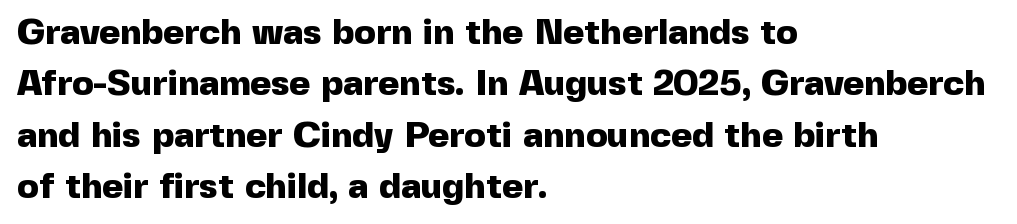
The image shows 36 px heavy sans-serif type, upright; set left-aligned, normal line spacing (1.43x), normal letter spacing, not underlined; a medium x-height.
